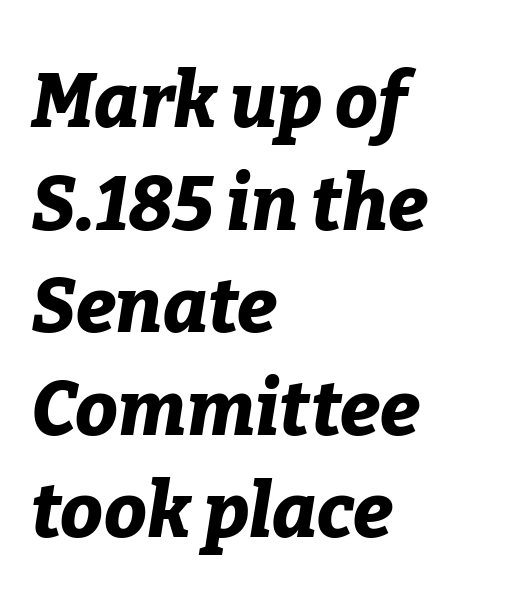
The image shows 76 px bold type, italic (leaning right); set left-aligned, normal line spacing (1.35x), normal letter spacing, not underlined; low stroke contrast and a medium x-height.
